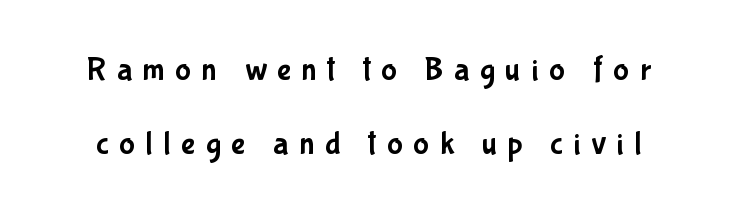
Varying glyph widths throughout — classic text-font behaviour. Has an underline been added? It has not. Nothing sits at the stroke ends, so this counts as sans-serif. Observe the wide spacing: letters keep a clear distance from each other.
